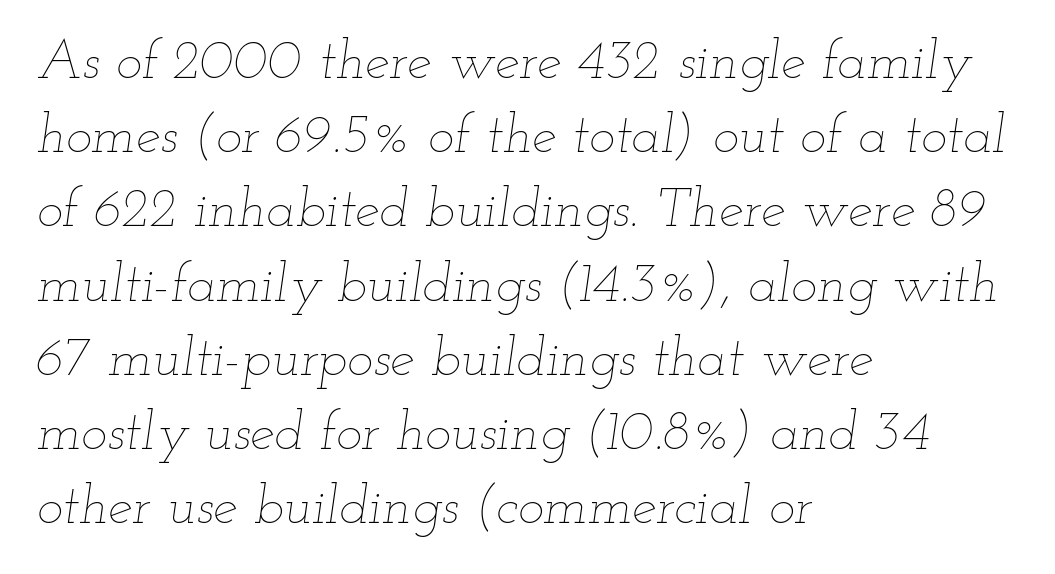
Q: Is the text bold? A: No.
Q: Is the text italic (slanted)? A: Yes, it leans right by about 12 degrees.
Q: Is the text underlined? A: No.
Q: How is the paragraph aligned? A: Left-aligned.
Q: Is the spacing between letters normal or unusually wide? A: Normal.
Q: Is the spacing between lines tight, normal or loose? A: Normal.
Q: Width (condensed, normal, or wide)? A: Wide.
Q: Stroke contrast? A: Low.
Q: x-height? A: Small.
Q: Monospaced? A: No.
